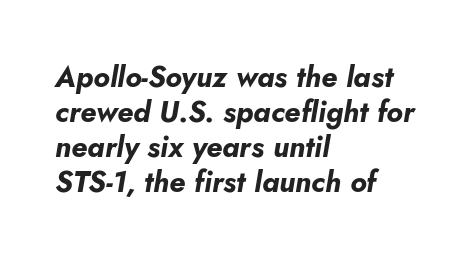
Q: Is the text bold? A: Yes.
Q: Is the text italic (slanted)? A: Yes, it leans right by about 5 degrees.
Q: Is the text underlined? A: No.
Q: How is the paragraph aligned? A: Left-aligned.
Q: Is the spacing between letters normal or unusually wide? A: Normal.
Q: Width (condensed, normal, or wide)? A: Normal.
Q: Stroke contrast? A: Low.
Q: x-height? A: Small.
Q: Monospaced? A: No.
